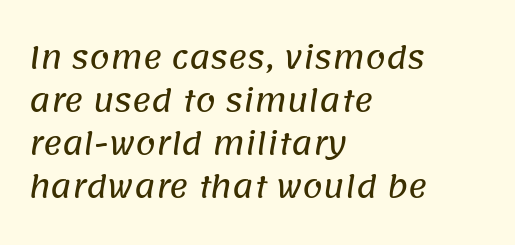
Looks like regular typesetting: each glyph gets only the width it needs. Regular leading. The face used here is a sans, in the tradition of grotesques and geometrics. Bare-footed words on every line. Compared with a centered layout, this one pins lines to the left instead.
